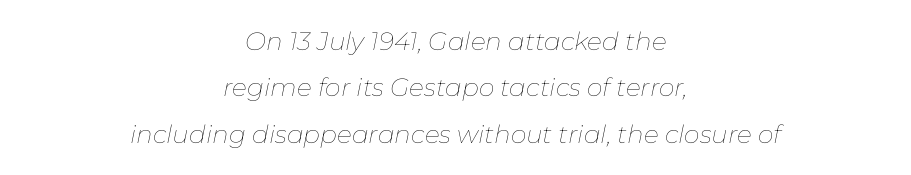
The image shows 25 px text type, italic (leaning right); set centered, line spacing 1.86x, normal letter spacing, not underlined.
